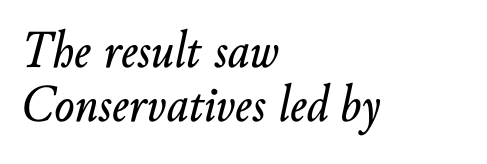
{"italic": "yes", "lean": "right", "slant_degrees": 10, "width": "normal", "stroke_contrast": "low", "x_height": "small", "monospaced": "no", "underline": "no", "align": "left", "line_spacing": "tight", "line_spacing_ratio": 1.01, "letter_spacing": "normal", "letter_spacing_em": 0.0, "glyph_px": 53}
